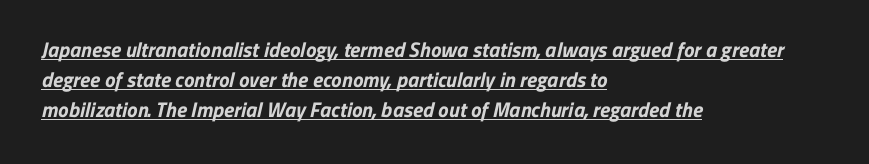
Caption: bold face, heavy strokes. Like a heading marked for emphasis, these lines bear an underscore. This sample keeps an unexceptional amount of space between lines. The passage is arranged the way most books set body copy — flush left.
